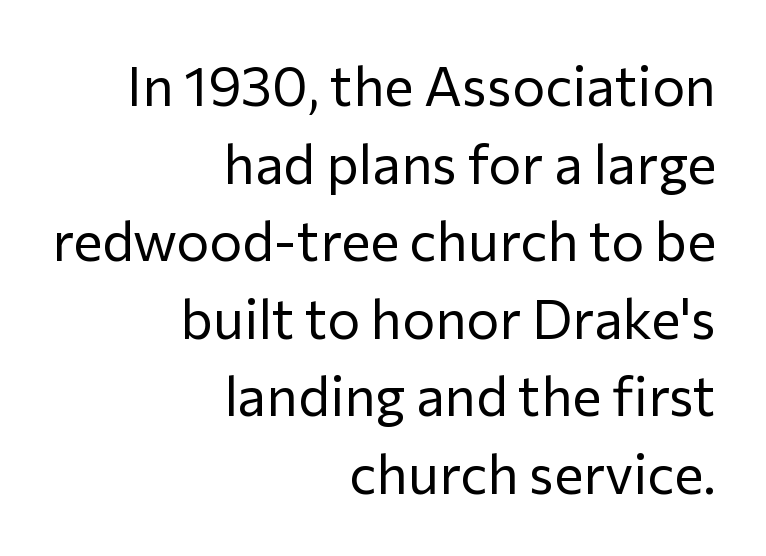
Q: Is the text bold? A: No.
Q: Is the text italic (slanted)? A: No, it is upright.
Q: Is the typeface a serif or a sans-serif typeface? A: Sans-serif.
Q: Is the text underlined? A: No.
Q: How is the paragraph aligned? A: Right-aligned.
Q: Is the spacing between letters normal or unusually wide? A: Normal.
Q: Is the spacing between lines tight, normal or loose? A: Normal.
Q: Width (condensed, normal, or wide)? A: Normal.
Q: Stroke contrast? A: Low.
Q: x-height? A: Medium.
Q: Monospaced? A: No.
